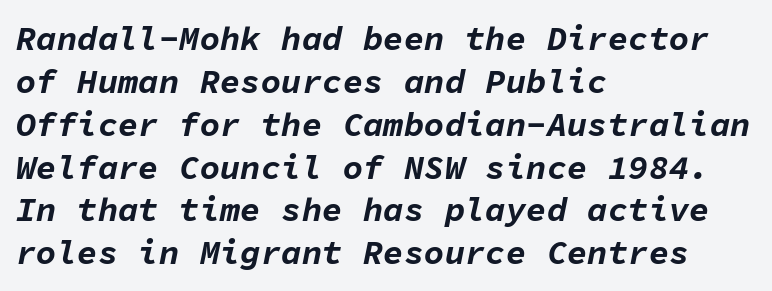
{"italic": "yes", "lean": "right", "slant_degrees": 11, "bold": "yes", "weight": "bold", "width": "normal", "stroke_contrast": "low", "x_height": "medium", "monospaced": "yes", "underline": "no", "align": "left", "line_spacing": "normal", "line_spacing_ratio": 1.26, "letter_spacing": "normal", "letter_spacing_em": 0.0, "glyph_px": 34}
